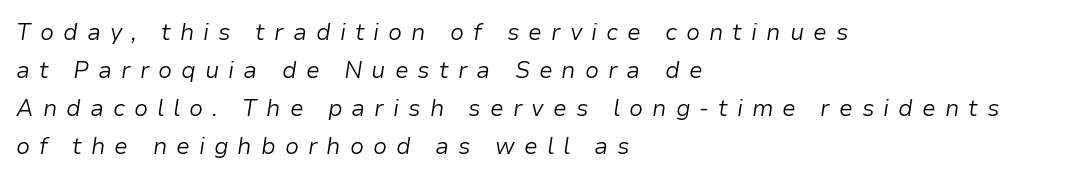
Reading down the block, your eye returns to a fixed left position each line. These lines sit exactly where default settings would place them. Underlining? Definitely not there. Bold? No — there's no thickening of the strokes. Spacing between characters has been opened up far beyond the box default.
